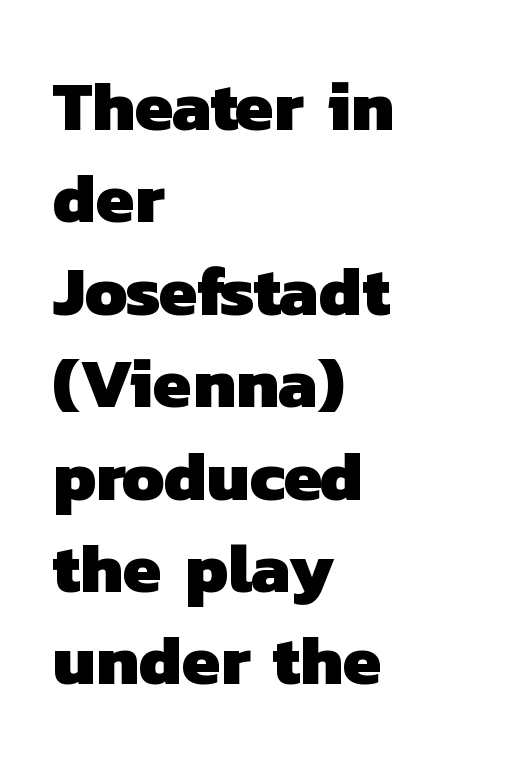
{"serif": "no", "bold": "yes", "weight": "heavy", "width": "normal", "stroke_contrast": "low", "x_height": "medium", "monospaced": "no", "underline": "no", "align": "left", "line_spacing": "normal", "line_spacing_ratio": 1.32, "letter_spacing": "normal", "letter_spacing_em": 0.0, "glyph_px": 70}
